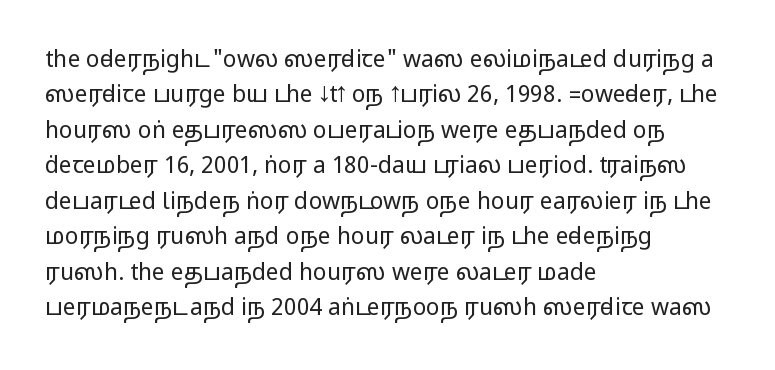
{"italic": "no", "underline": "no", "align": "left", "line_spacing": "normal", "line_spacing_ratio": 1.54, "letter_spacing": "normal", "letter_spacing_em": 0.0, "glyph_px": 23}
